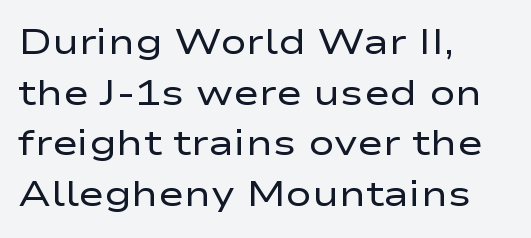
{"serif": "no", "italic": "no", "bold": "no", "weight": "regular", "width": "wide", "stroke_contrast": "low", "x_height": "medium", "monospaced": "no", "underline": "no", "align": "left", "line_spacing": "normal", "line_spacing_ratio": 1.45, "letter_spacing": "normal", "letter_spacing_em": 0.0, "glyph_px": 35}
